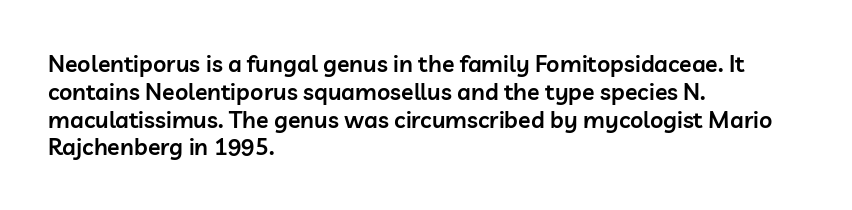
Q: Is the text bold? A: Semi-bold.
Q: Is the text italic (slanted)? A: No, it is upright.
Q: Is the text underlined? A: No.
Q: How is the paragraph aligned? A: Left-aligned.
Q: Is the spacing between letters normal or unusually wide? A: Normal.
